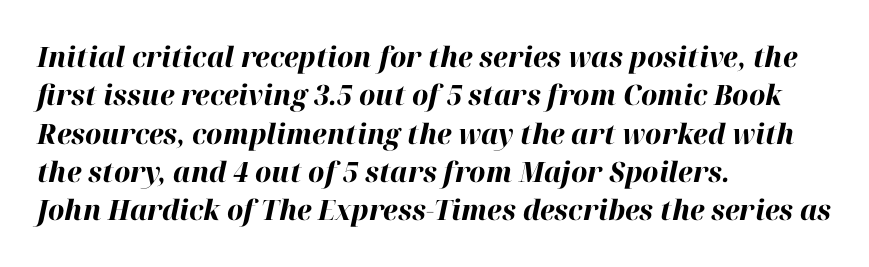
The passage shown leans; its letterforms are oblique. These words are printed bold, with thick strokes throughout. Line beginnings align vertically; line endings do not. This rendering features lettering with no underline. Regular leading. Proportional: the letters do not fall into vertical columns.
